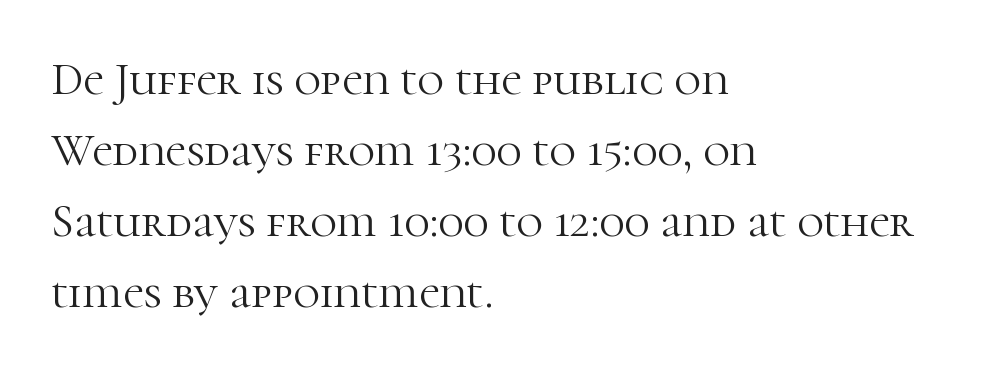
Q: Is the text bold? A: No.
Q: Is the text italic (slanted)? A: No, it is upright.
Q: Is the typeface a serif or a sans-serif typeface? A: Serif.
Q: Is the text underlined? A: No.
Q: How is the paragraph aligned? A: Left-aligned.
Q: Is the spacing between letters normal or unusually wide? A: Normal.
Q: Is the spacing between lines tight, normal or loose? A: Normal.
Q: Width (condensed, normal, or wide)? A: Normal.
Q: Stroke contrast? A: High.
Q: x-height? A: Medium.
Q: Monospaced? A: No.
